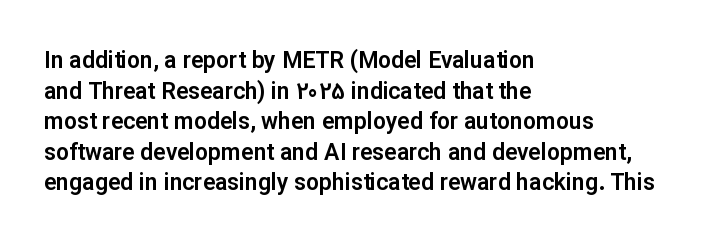
{"italic": "no", "underline": "no", "align": "left", "line_spacing": "normal", "line_spacing_ratio": 1.33, "letter_spacing": "normal", "letter_spacing_em": 0.0, "glyph_px": 23}
